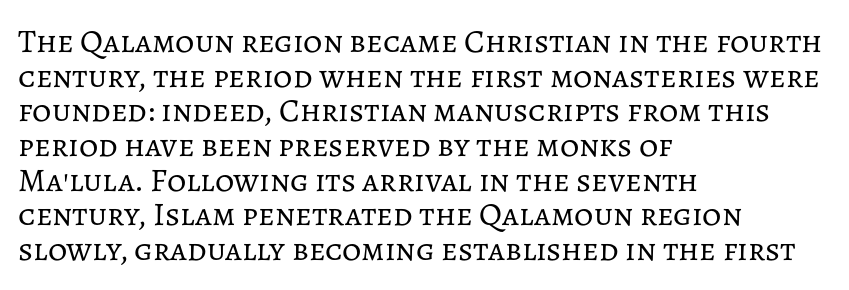
Successive baselines arrive quickly, one right under another. Here the glyphs are tracked normally, forming tight word shapes. These lines are rendered in a variable-pitch font. Italic: no, the glyphs are upright roman. These lines stack with their left ends in a neat column. A light-to-regular cut is what we see here.
